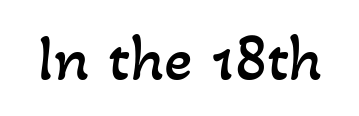
{"bold": "no", "weight": "regular", "width": "normal", "stroke_contrast": "low", "x_height": "small", "monospaced": "no", "underline": "no", "letter_spacing": "normal", "letter_spacing_em": 0.0, "glyph_px": 66}
